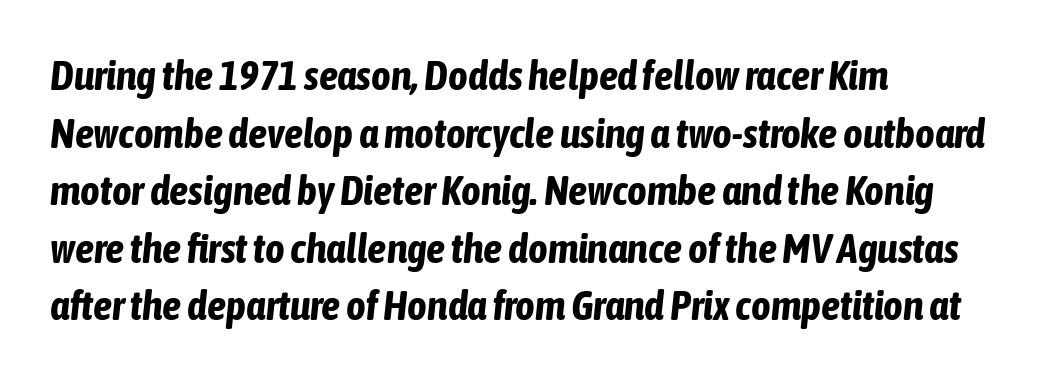
The image shows 42 px bold, condensed type, italic (leaning right); set left-aligned, normal line spacing (1.37x), normal letter spacing, not underlined; low stroke contrast and a medium x-height.
